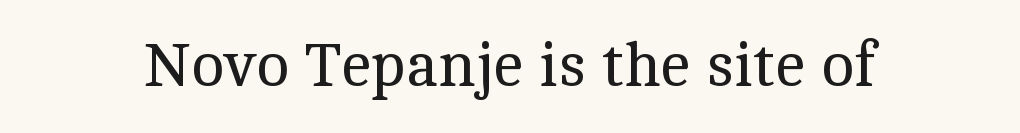
Q: Is the text bold? A: No.
Q: Is the text italic (slanted)? A: No, it is upright.
Q: Is the typeface a serif or a sans-serif typeface? A: Serif.
Q: Is the text underlined? A: No.
Q: Is the spacing between letters normal or unusually wide? A: Normal.
Q: Width (condensed, normal, or wide)? A: Normal.
Q: x-height? A: Medium.
Q: Monospaced? A: No.
